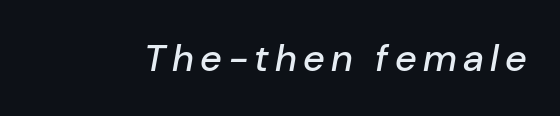
The image shows 38 px text type, italic (leaning right); set not underlined; low stroke contrast and a medium x-height.
